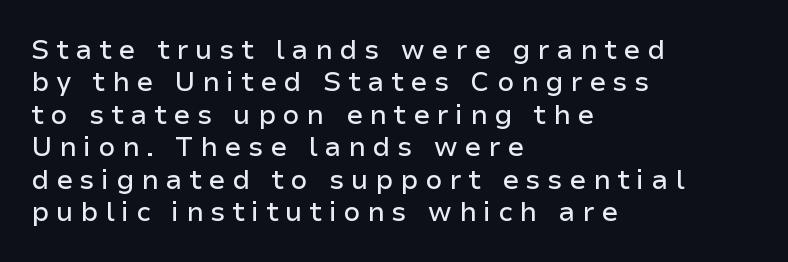
Q: Is the text italic (slanted)? A: No, it is upright.
Q: Is the text underlined? A: No.
Q: How is the paragraph aligned? A: Left-aligned.
Q: Is the spacing between letters normal or unusually wide? A: Unusually wide.
